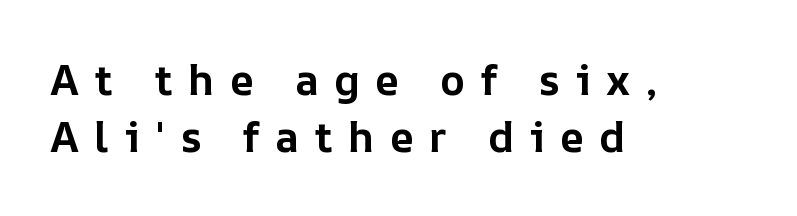
The image shows 42 px bold type, upright; set left-aligned, normal line spacing (1.36x), unusually wide letter spacing (+0.36 em), not underlined; low stroke contrast and a medium x-height.
